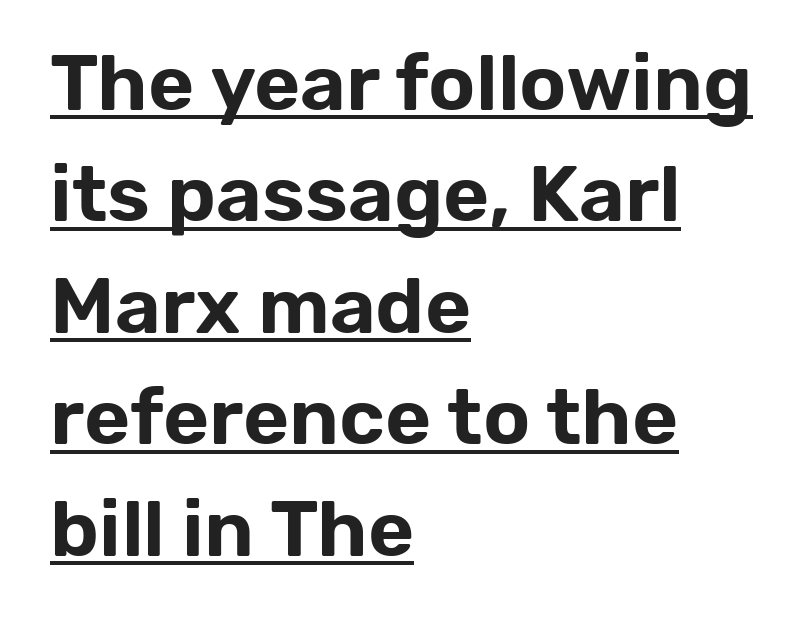
The rendering uses natural spacing where letterforms have individual widths. The space between consecutive lines is moderate. Notice how a bar underscores the lettering throughout. Posture: straight, roman, zero tilt. The characters display no serif detailing; their extremities are plain.
